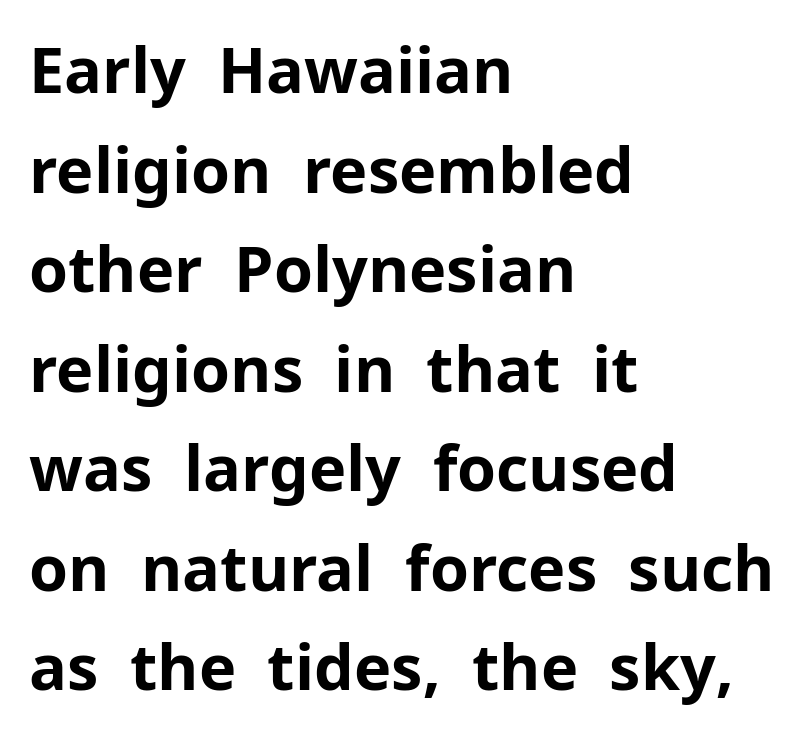
Designer's note — italics off, roman on. I'd describe the lettering as bold — thick and assertive. Typographically, this falls in the sans-serif category. The paragraph shown leans on its left margin. Baseline-to-baseline distance is the conventional proportion of letter height. Each letter keeps its own natural width here, so spacing adapts to shape.
